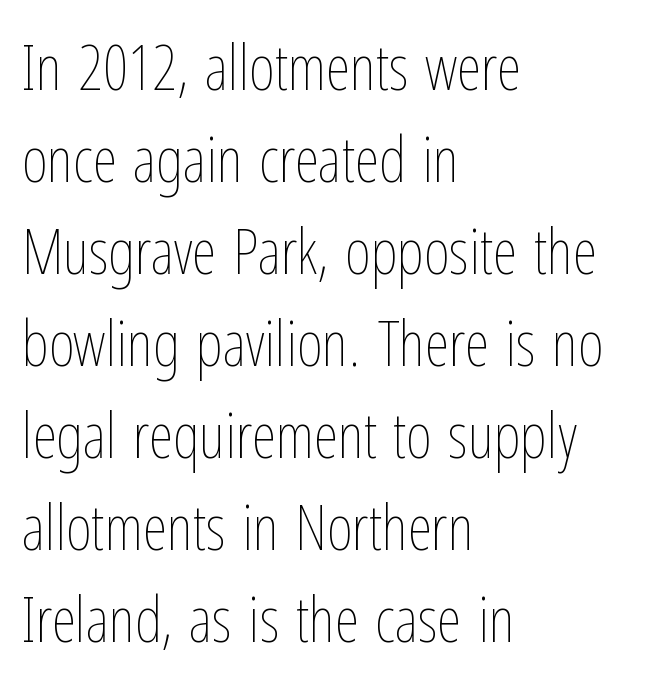
The image shows 63 px thin, condensed type, upright; set left-aligned, normal line spacing (1.46x), normal letter spacing, not underlined; low stroke contrast and a medium x-height.
